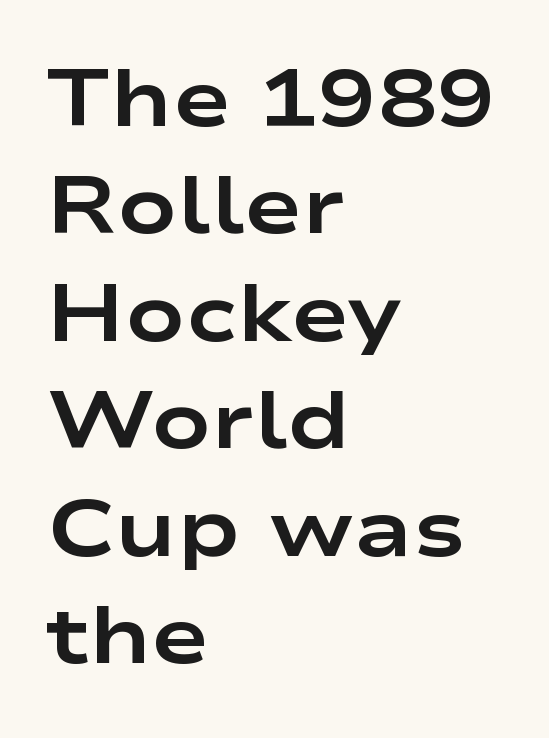
The image shows 79 px bold, wide sans-serif type, upright; set left-aligned, normal line spacing (1.36x), normal letter spacing, not underlined; low stroke contrast and a medium x-height.
